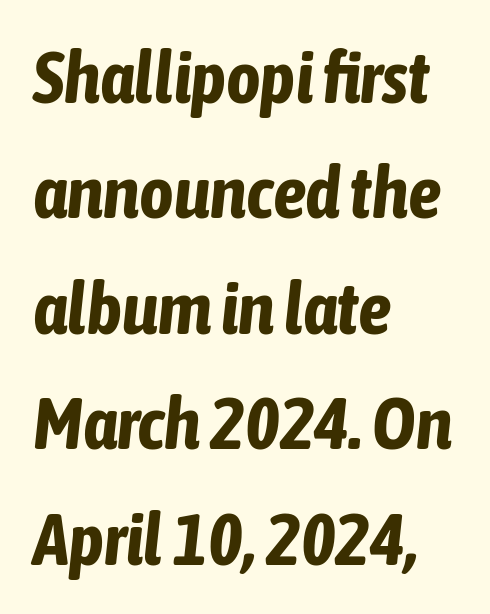
Q: Is the text bold? A: Yes.
Q: Is the text italic (slanted)? A: Yes, it leans right by about 6 degrees.
Q: Is the text underlined? A: No.
Q: How is the paragraph aligned? A: Left-aligned.
Q: Is the spacing between letters normal or unusually wide? A: Normal.
Q: Is the spacing between lines tight, normal or loose? A: Normal.
Q: Width (condensed, normal, or wide)? A: Condensed.
Q: Stroke contrast? A: Low.
Q: x-height? A: Medium.
Q: Monospaced? A: No.
